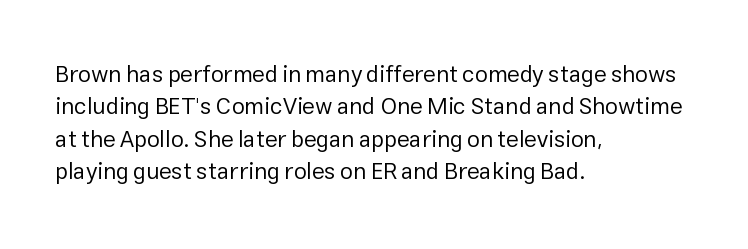
Q: Is the text bold? A: No.
Q: Is the text italic (slanted)? A: No, it is upright.
Q: Is the text underlined? A: No.
Q: How is the paragraph aligned? A: Left-aligned.
Q: Is the spacing between letters normal or unusually wide? A: Normal.
Q: Is the spacing between lines tight, normal or loose? A: Normal.
